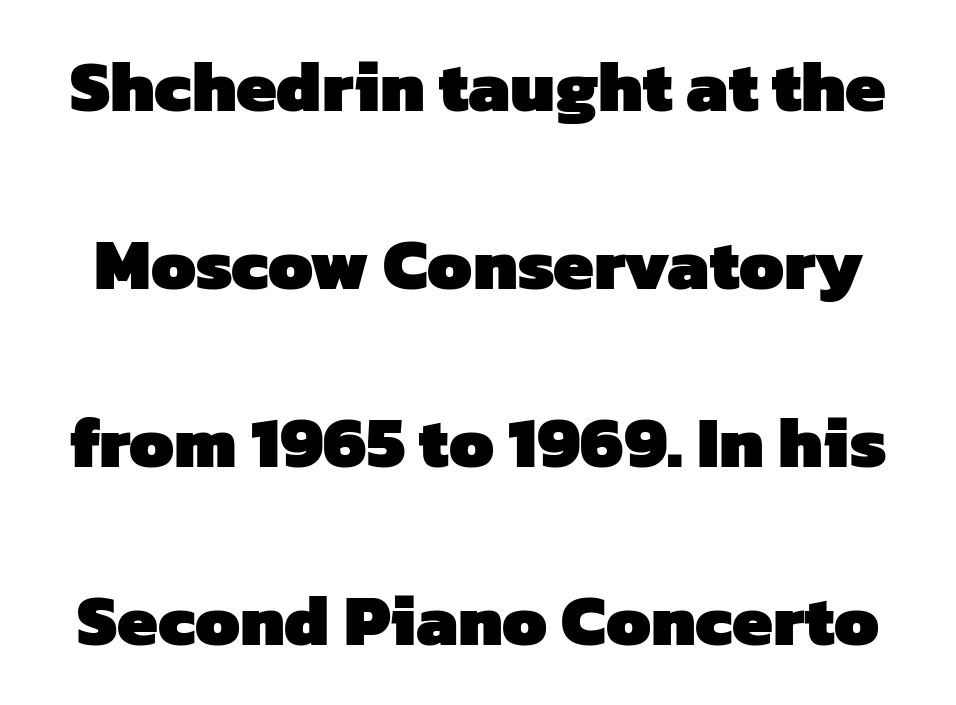
{"serif": "no", "bold": "yes", "weight": "heavy", "width": "normal", "stroke_contrast": "low", "x_height": "medium", "monospaced": "no", "underline": "no", "line_spacing": "loose", "line_spacing_ratio": 2.47, "letter_spacing": "normal", "letter_spacing_em": 0.0, "glyph_px": 72}
